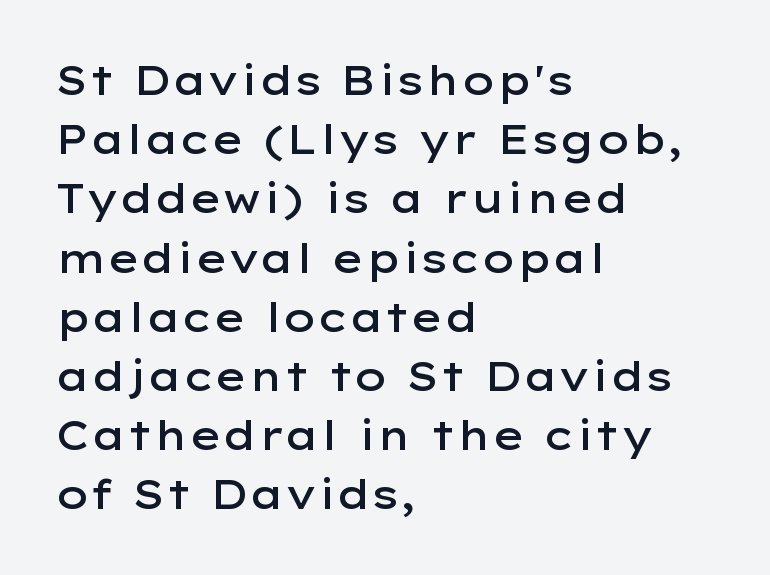
{"serif": "no", "italic": "no", "bold": "semi", "weight": "semibold", "width": "wide", "stroke_contrast": "low", "x_height": "medium", "monospaced": "no", "underline": "no", "align": "left", "line_spacing": "normal", "line_spacing_ratio": 1.48, "letter_spacing": "normal", "letter_spacing_em": 0.0, "glyph_px": 40}
